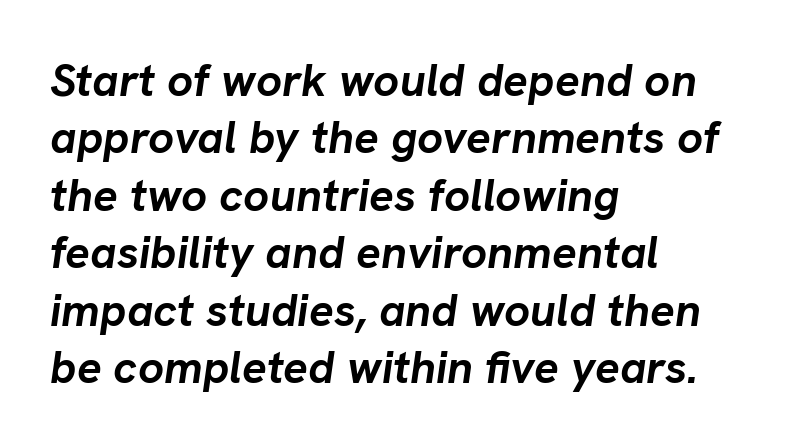
The image shows 46 px semibold type, italic (leaning right); set left-aligned, normal line spacing (1.25x), normal letter spacing, not underlined; low stroke contrast and a medium x-height.
